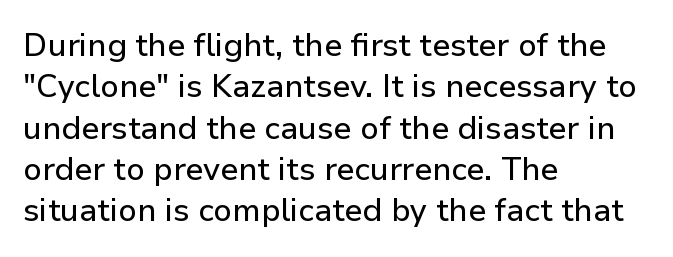
The image shows 32 px sans-serif type, upright; set left-aligned, normal line spacing (1.29x), normal letter spacing, not underlined; low stroke contrast and a medium x-height.
